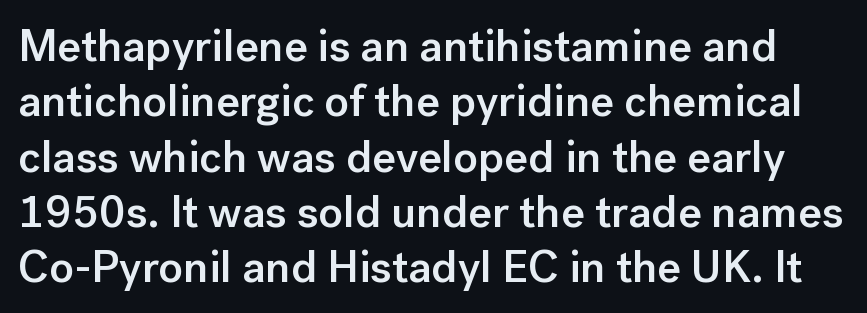
{"serif": "no", "italic": "no", "bold": "semi", "weight": "semibold", "width": "normal", "stroke_contrast": "low", "x_height": "medium", "monospaced": "no", "underline": "no", "line_spacing_ratio": 1.23, "letter_spacing": "normal", "letter_spacing_em": 0.0, "glyph_px": 45}
